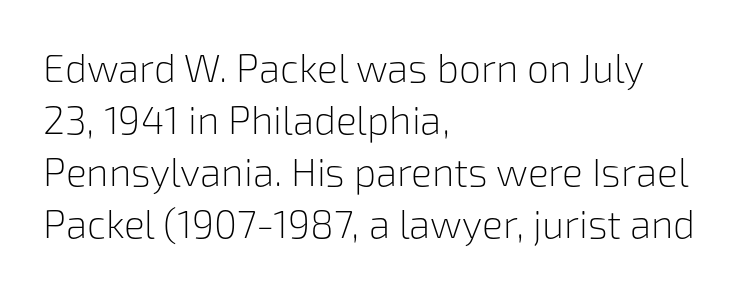
{"serif": "no", "italic": "no", "bold": "no", "weight": "light", "width": "normal", "stroke_contrast": "low", "x_height": "medium", "monospaced": "no", "underline": "no", "align": "left", "line_spacing": "normal", "line_spacing_ratio": 1.33, "letter_spacing": "normal", "letter_spacing_em": 0.0, "glyph_px": 39}
